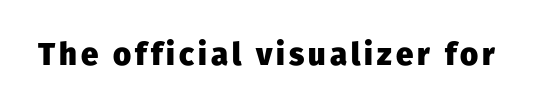
Rule under the text: the space is simply empty. Unlike italic type, these characters show no tilt at all. Strokes here are thick enough to call this a true bold. Do the characters align in a grid? No, the font is proportional.
